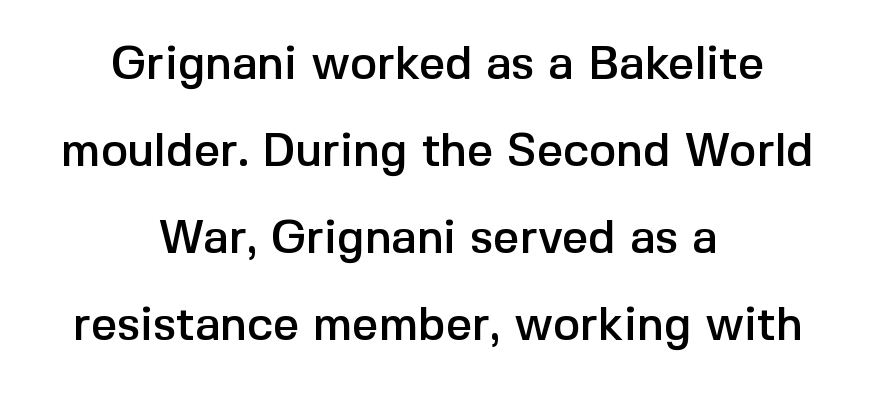
The image shows 46 px sans-serif type, upright; set centered, line spacing 1.89x, normal letter spacing, not underlined; a medium x-height.
